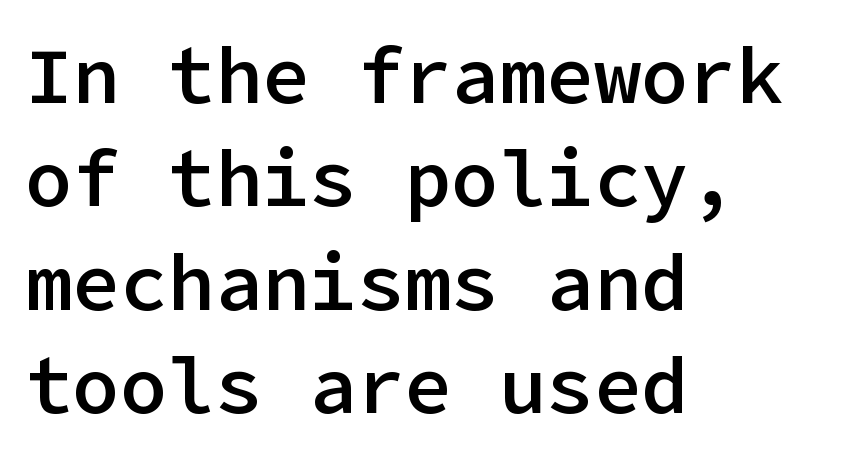
Q: Is the text bold? A: Semi-bold.
Q: Is the text italic (slanted)? A: No, it is upright.
Q: Is the typeface a serif or a sans-serif typeface? A: Sans-serif.
Q: Is the text underlined? A: No.
Q: How is the paragraph aligned? A: Left-aligned.
Q: Is the spacing between letters normal or unusually wide? A: Normal.
Q: Is the spacing between lines tight, normal or loose? A: Normal.
Q: Width (condensed, normal, or wide)? A: Normal.
Q: Stroke contrast? A: Low.
Q: x-height? A: Medium.
